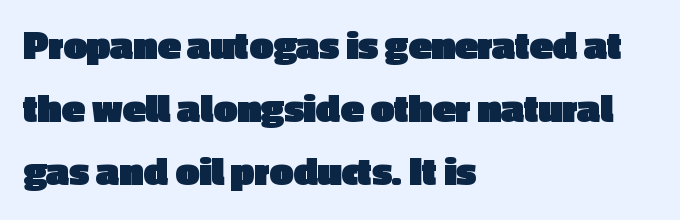
Q: Is the text bold? A: Yes.
Q: Is the text italic (slanted)? A: No, it is upright.
Q: Is the typeface a serif or a sans-serif typeface? A: Sans-serif.
Q: Is the text underlined? A: No.
Q: How is the paragraph aligned? A: Left-aligned.
Q: Is the spacing between letters normal or unusually wide? A: Normal.
Q: Is the spacing between lines tight, normal or loose? A: Normal.
Q: Width (condensed, normal, or wide)? A: Normal.
Q: x-height? A: Medium.
Q: Monospaced? A: No.
